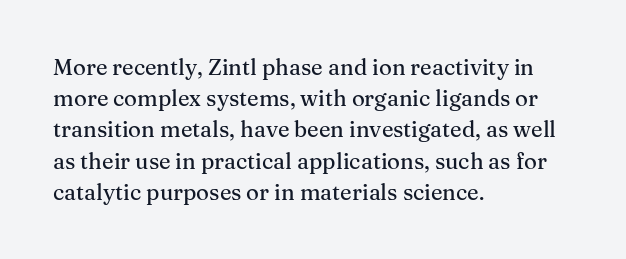
{"italic": "no", "underline": "no", "align": "left", "line_spacing": "normal", "line_spacing_ratio": 1.42, "letter_spacing": "normal", "letter_spacing_em": 0.0, "glyph_px": 22}
